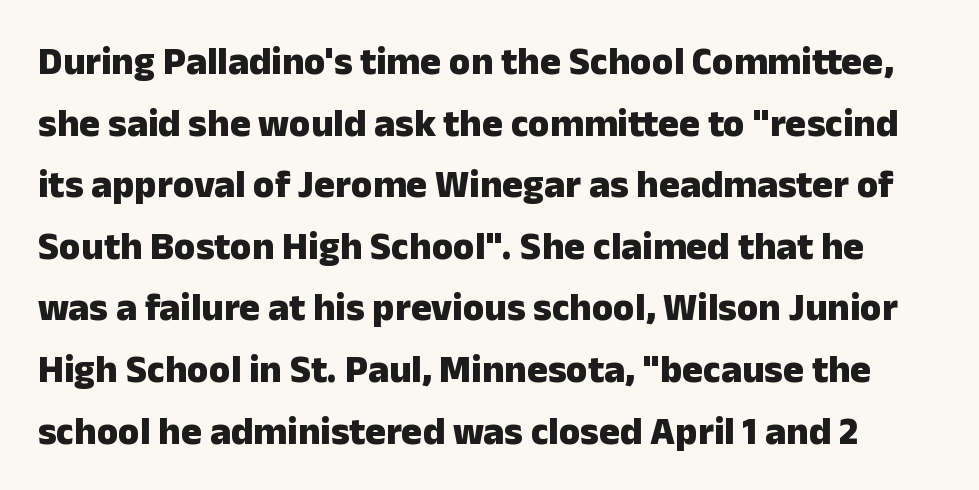
Q: Is the text bold? A: Yes.
Q: Is the text italic (slanted)? A: No, it is upright.
Q: Is the typeface a serif or a sans-serif typeface? A: Sans-serif.
Q: Is the text underlined? A: No.
Q: Is the spacing between letters normal or unusually wide? A: Normal.
Q: Is the spacing between lines tight, normal or loose? A: Normal.
Q: Width (condensed, normal, or wide)? A: Normal.
Q: Stroke contrast? A: Low.
Q: x-height? A: Medium.
Q: Monospaced? A: No.
